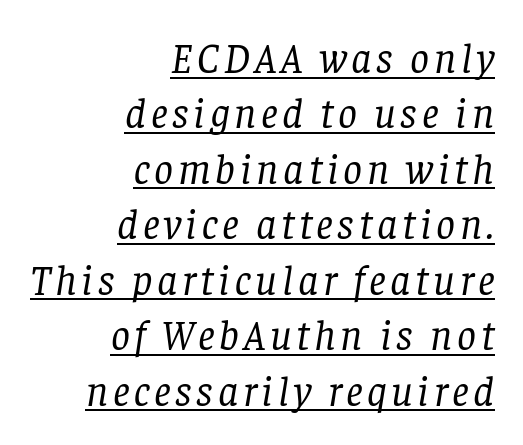
The image shows 42 px regular-weight serif type, italic (leaning right); set right-aligned, normal line spacing (1.32x), underlined; low stroke contrast and a large x-height.
